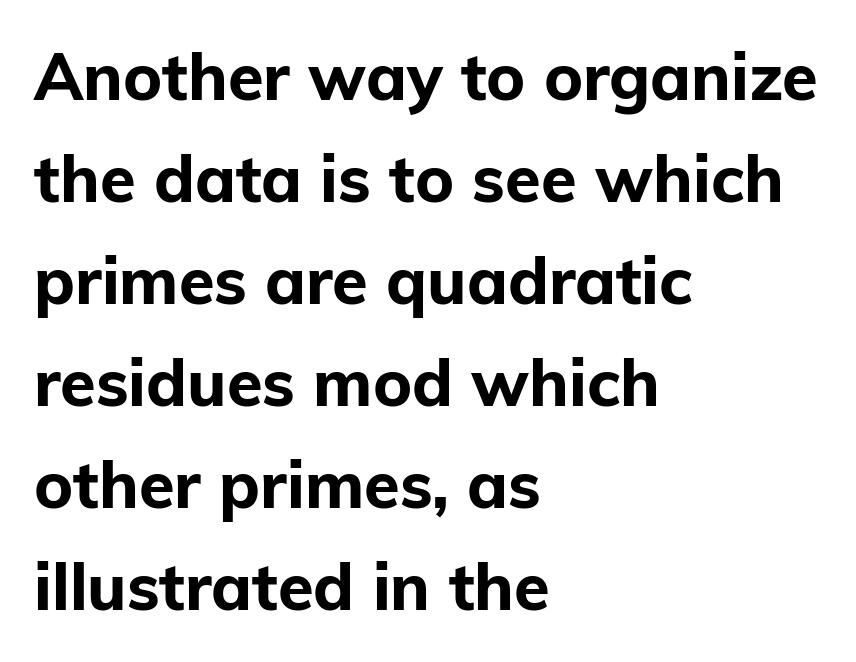
The strokes are fattened all the way to bold. Every row of glyphs begins at an identical x-position on the left. Ascenders rise straight up at ninety degrees. The characters display no serif detailing; their extremities are plain. Has an underline been added? It has not. The rows are spaced the way most documents space them.
